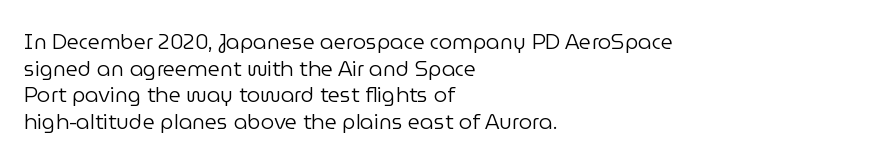
{"italic": "no", "bold": "no", "underline": "no", "align": "left", "line_spacing": "normal", "line_spacing_ratio": 1.27, "letter_spacing": "normal", "letter_spacing_em": 0.0, "glyph_px": 21}
